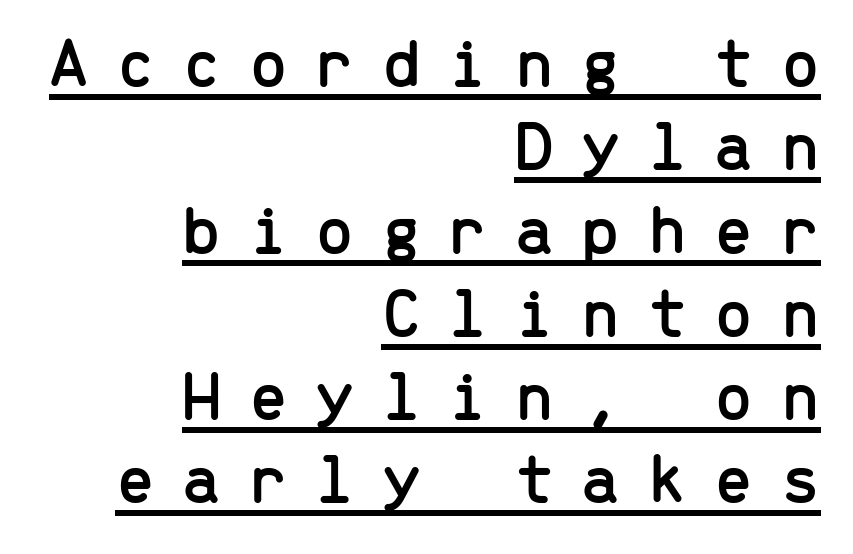
The lines in this sample share a right terminus and differ only in where they begin. These lines have a slow, spaced-out rhythm from letter to letter. Glance below the letters and you will spot a drawn line. Regarding serifs, this sample does without them. Each letter, wide or thin by design, is forced into the same width here.
